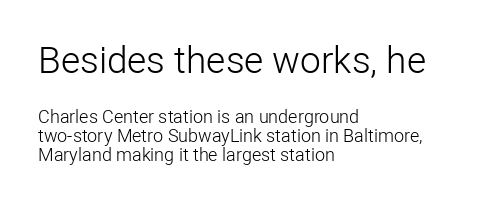
Q: Is the text bold? A: No.
Q: Is the text italic (slanted)? A: No, it is upright.
Q: Is the typeface a serif or a sans-serif typeface? A: Sans-serif.
Q: Is the text underlined? A: No.
Q: How is the paragraph aligned? A: Left-aligned.
Q: Is the spacing between letters normal or unusually wide? A: Normal.
Q: Is the spacing between lines tight, normal or loose? A: Tight.
Q: Which block of text is set in a larger size, the first (top) or the second (bottom)? A: The first (top) one.
Q: Width (condensed, normal, or wide)? A: Normal.
Q: Stroke contrast? A: Low.
Q: x-height? A: Medium.
Q: Monospaced? A: No.
